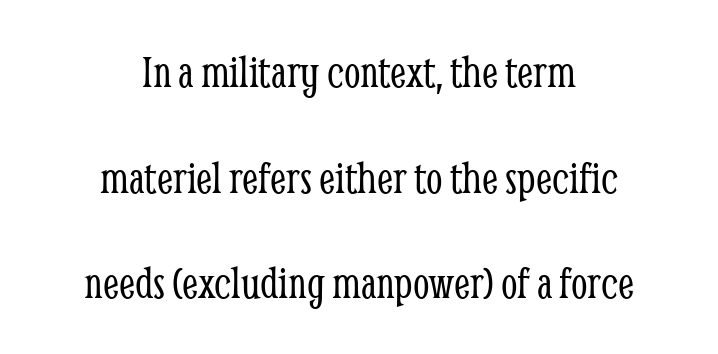
The image shows 47 px light, condensed serif type, upright; set centered, loose line spacing (2.25x), normal letter spacing, not underlined; low stroke contrast and a medium x-height.
